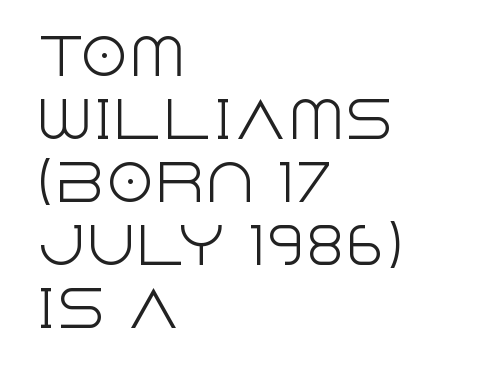
No extra tracking has been applied to these lines. Each letter keeps its own natural width here, so spacing adapts to shape. Every character sits straight up, as roman type does. In terms of leading, this rendering sits right in the middle. Is this a heavy cut? Hardly; it is regular or lighter. Does the copy run flush right? No — it runs flush left.
